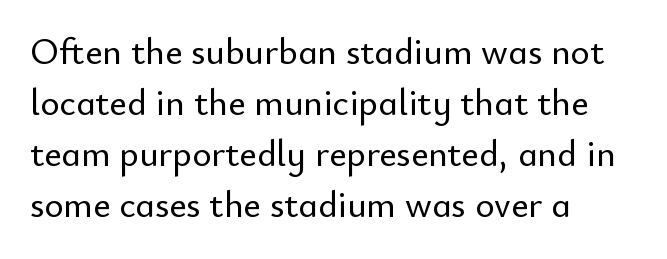
The image shows 37 px sans-serif type, upright; set left-aligned, normal line spacing (1.38x), normal letter spacing, not underlined; low stroke contrast and a small x-height.
